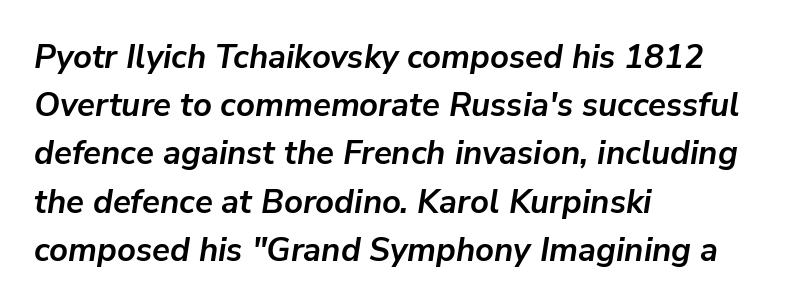
{"italic": "yes", "lean": "right", "slant_degrees": 9, "bold": "yes", "weight": "semibold", "width": "normal", "stroke_contrast": "low", "x_height": "medium", "monospaced": "no", "underline": "no", "align": "left", "line_spacing": "normal", "line_spacing_ratio": 1.46, "letter_spacing": "normal", "letter_spacing_em": 0.0, "glyph_px": 33}
